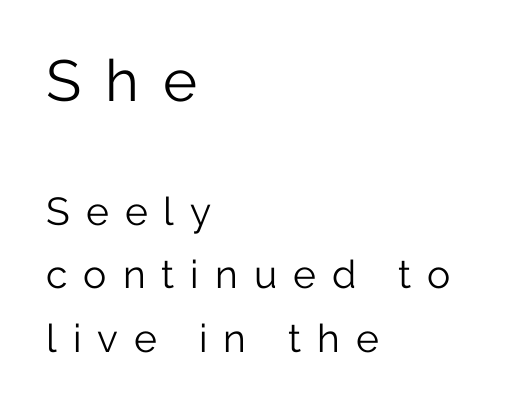
The paragraph shown leans on its left margin. If you squint, the top block still reads clearly — it's the larger of the two. Type style note: lacks serifs. The specimen omits any rule beneath the text block's lines.
